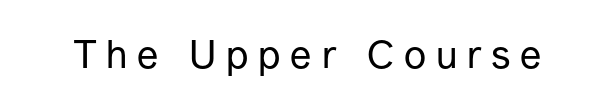
A typesetter would call this proportional, since set widths differ per character. Note: no serifs on the glyphs. The specimen reads as upright at a glance. Is the letter spacing exaggerated? Yes — the characters are pushed far apart. The space directly below the letters is spotless.
